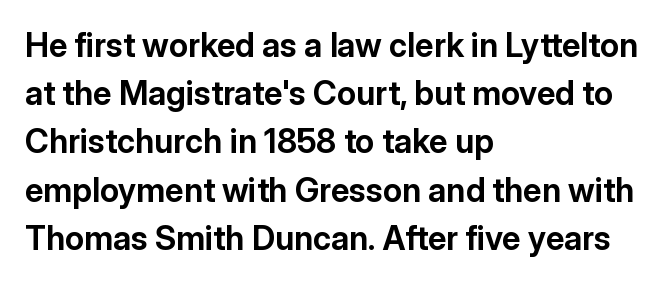
The image shows 33 px bold sans-serif type, upright; set left-aligned, normal line spacing (1.46x), normal letter spacing, not underlined; low stroke contrast and a medium x-height.
